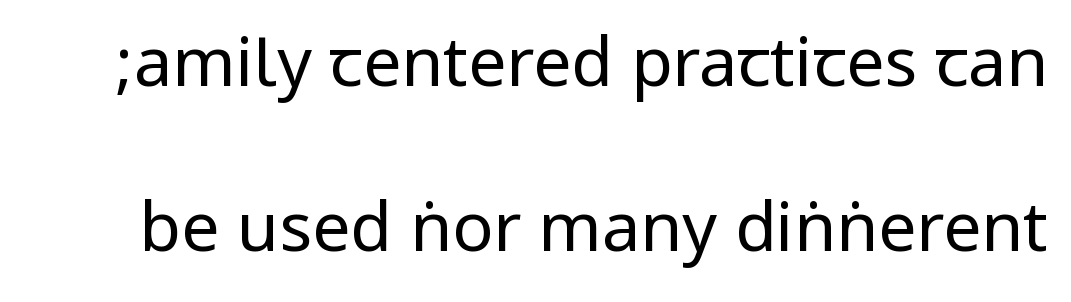
Q: Is the text bold? A: No.
Q: Is the text italic (slanted)? A: No, it is upright.
Q: Is the typeface a serif or a sans-serif typeface? A: Sans-serif.
Q: Is the text underlined? A: No.
Q: Is the spacing between letters normal or unusually wide? A: Normal.
Q: Is the spacing between lines tight, normal or loose? A: Loose.
Q: Width (condensed, normal, or wide)? A: Condensed.
Q: Stroke contrast? A: Low.
